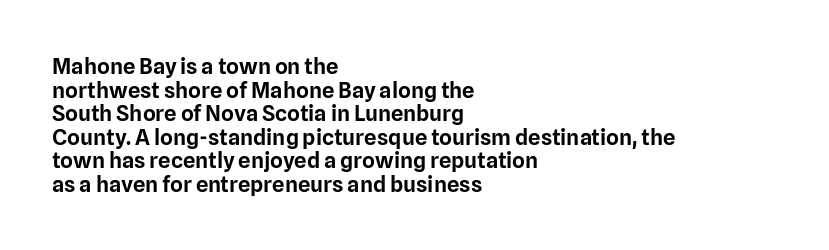
Q: Is the text italic (slanted)? A: No, it is upright.
Q: Is the text underlined? A: No.
Q: How is the paragraph aligned? A: Left-aligned.
Q: Is the spacing between letters normal or unusually wide? A: Normal.
Q: Is the spacing between lines tight, normal or loose? A: Tight.
